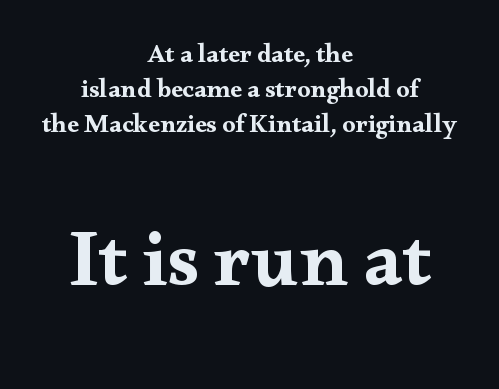
The image shows 79 px wide serif type, upright; set centered, normal line spacing (1.35x), normal letter spacing, not underlined; the second (bottom) block is 3.04x larger; medium stroke contrast and a small x-height.
